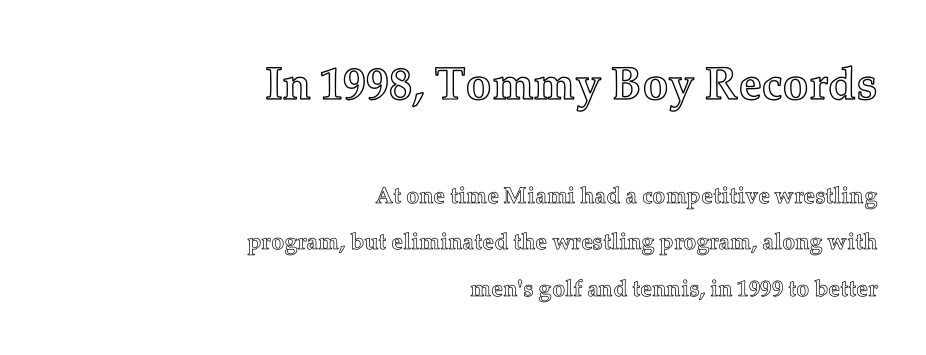
Inter-character spacing is left at the font's built-in metrics. Bigger letters appear in the top chunk; the bottom chunk is reduced. The rendering uses a large line-height, opening up the rows. Spacing verdict: proportional, widths tailored to each character. Is the block centered? No — it sits flush against the right margin. The words here are not underlined.
